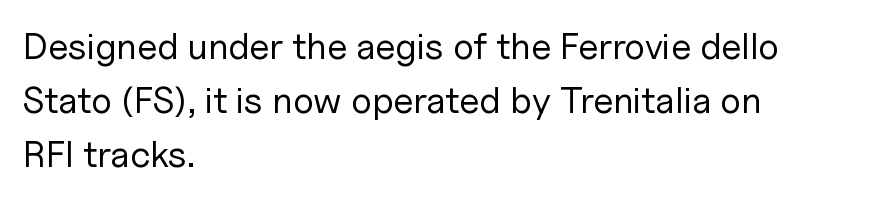
Q: Is the text bold? A: No.
Q: Is the text italic (slanted)? A: No, it is upright.
Q: Is the typeface a serif or a sans-serif typeface? A: Sans-serif.
Q: Is the text underlined? A: No.
Q: How is the paragraph aligned? A: Left-aligned.
Q: Is the spacing between letters normal or unusually wide? A: Normal.
Q: Is the spacing between lines tight, normal or loose? A: Normal.
Q: Width (condensed, normal, or wide)? A: Normal.
Q: Stroke contrast? A: Low.
Q: x-height? A: Medium.
Q: Monospaced? A: No.
